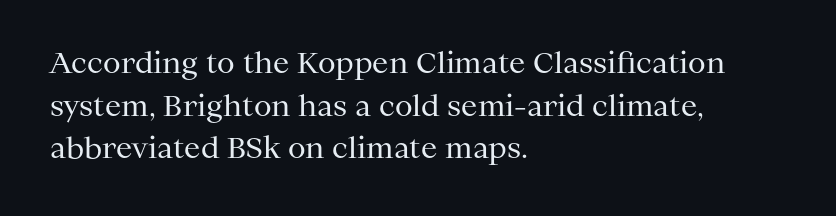
The image shows 29 px regular-weight serif type, upright; set left-aligned, normal line spacing (1.47x), normal letter spacing, not underlined; medium stroke contrast and a medium x-height.
